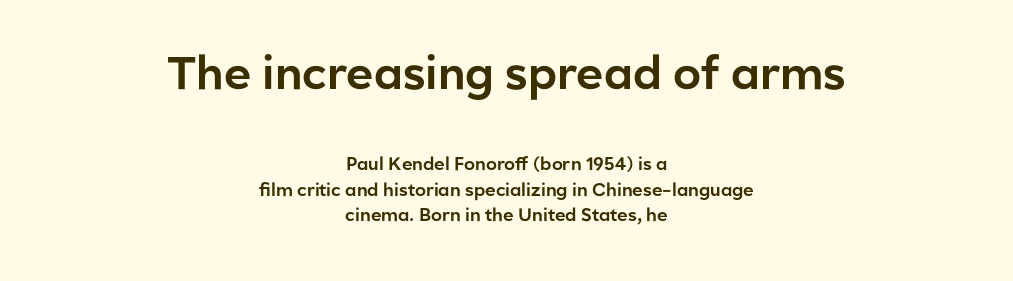
Q: Is the text italic (slanted)? A: No, it is upright.
Q: Is the typeface a serif or a sans-serif typeface? A: Sans-serif.
Q: Is the text underlined? A: No.
Q: How is the paragraph aligned? A: Centered.
Q: Is the spacing between letters normal or unusually wide? A: Normal.
Q: Is the spacing between lines tight, normal or loose? A: Normal.
Q: Which block of text is set in a larger size, the first (top) or the second (bottom)? A: The first (top) one.
Q: Width (condensed, normal, or wide)? A: Normal.
Q: Stroke contrast? A: Low.
Q: x-height? A: Medium.
Q: Monospaced? A: No.
